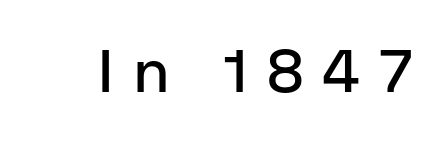
{"serif": "no", "italic": "no", "width": "normal", "stroke_contrast": "low", "x_height": "medium", "monospaced": "no", "underline": "no", "letter_spacing": "wide", "letter_spacing_em": 0.32, "glyph_px": 60}
